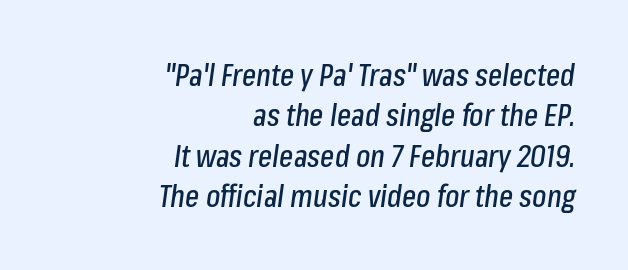
The image shows 30 px condensed type, italic (leaning right); set right-aligned, normal line spacing (1.35x), normal letter spacing, not underlined; low stroke contrast and a medium x-height.
